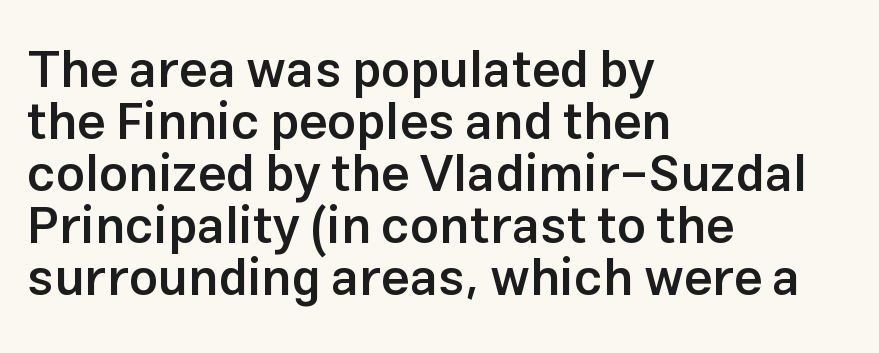
Q: Is the text bold? A: Semi-bold.
Q: Is the text italic (slanted)? A: No, it is upright.
Q: Is the typeface a serif or a sans-serif typeface? A: Sans-serif.
Q: Is the text underlined? A: No.
Q: How is the paragraph aligned? A: Left-aligned.
Q: Is the spacing between letters normal or unusually wide? A: Normal.
Q: Is the spacing between lines tight, normal or loose? A: Tight.
Q: Width (condensed, normal, or wide)? A: Normal.
Q: Stroke contrast? A: Low.
Q: x-height? A: Medium.
Q: Monospaced? A: No.
